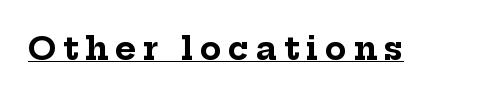
Is this a sans? No — the strokes have serifs. The axis of the letterforms is exactly vertical. The sample's only ornament is a line tracing under the words. Typesetter's note: full bold, strokes at maximum text heaviness. These lines have a slow, spaced-out rhythm from letter to letter.
